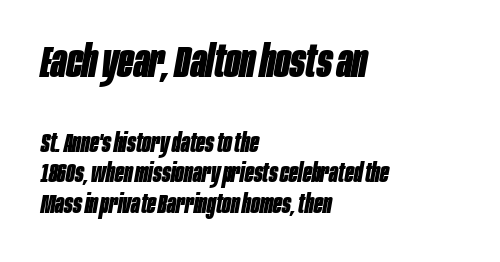
Q: Is the text bold? A: Yes.
Q: Is the text italic (slanted)? A: Yes, it leans right by about 10 degrees.
Q: Is the text underlined? A: No.
Q: How is the paragraph aligned? A: Left-aligned.
Q: Is the spacing between letters normal or unusually wide? A: Normal.
Q: Which block of text is set in a larger size, the first (top) or the second (bottom)? A: The first (top) one.
Q: Width (condensed, normal, or wide)? A: Condensed.
Q: Stroke contrast? A: Low.
Q: x-height? A: Large.
Q: Monospaced? A: No.
